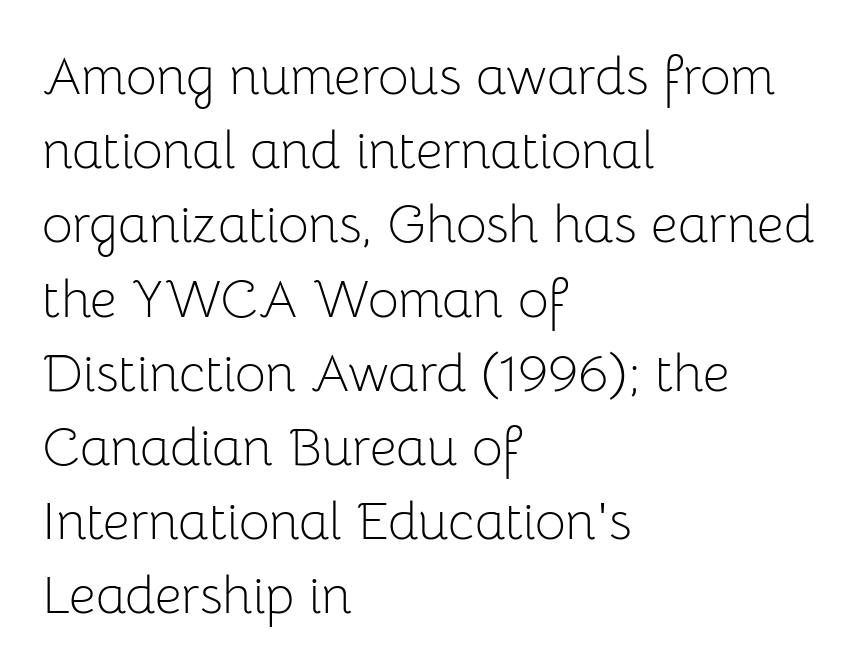
The characters are drawn with everyday or finer stroke widths. The letters stand upright; this is a roman face. Baseline-to-baseline distance is the conventional proportion of letter height. No extra tracking has been applied to these lines. The space directly below the letters is spotless. Look at the bottom of the vertical strokes: they stop flat, with no serifs.
